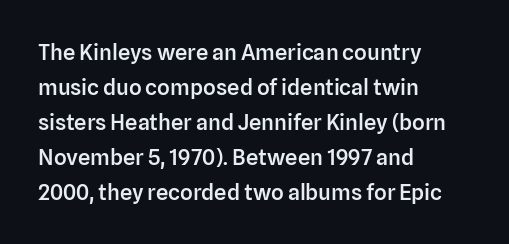
Rows of type keep a routine distance in the vertical direction. Tracking here is standard; glyphs follow each other at the usual distance. Ascenders rise straight up at ninety degrees. A fair bit of extra ink — the face is semibold, not bold.
